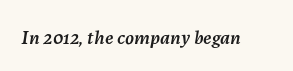
{"italic": "yes", "lean": "right", "slant_degrees": 7, "underline": "no", "letter_spacing": "normal", "letter_spacing_em": 0.0, "glyph_px": 20}
